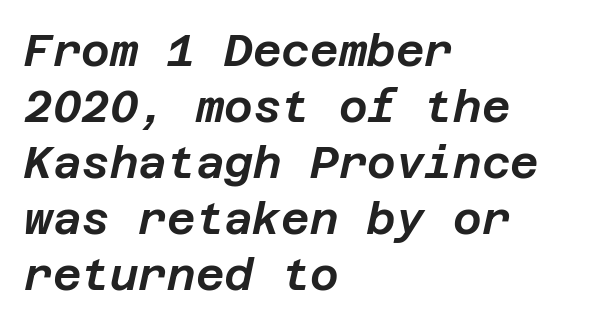
{"italic": "yes", "lean": "right", "slant_degrees": 12, "width": "normal", "stroke_contrast": "low", "x_height": "large", "underline": "no", "align": "left", "line_spacing": "normal", "line_spacing_ratio": 1.27, "letter_spacing": "normal", "letter_spacing_em": 0.0, "glyph_px": 44}
